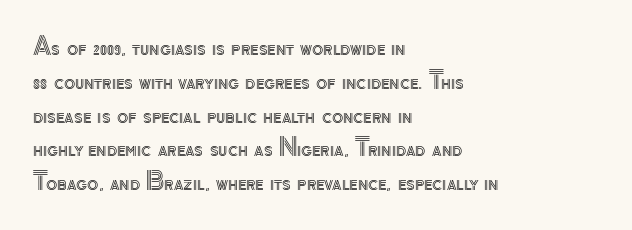
Left-aligned paragraph, ragged on the right. Compared with typical body copy, the letter spacing here is the same. A roman cut, with each character standing at attention. Baseline-to-baseline distance is the conventional proportion of letter height. The string is rendered with underlining switched off.
